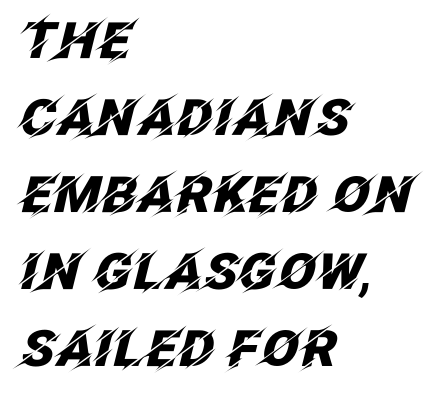
Compared with typical paragraphs, the rows here are spaced about the same. Each line starts at the same left margin while the right side varies. The letterforms sit shoulder to shoulder at normal distance. Is this a fixed-width face? No — the glyphs have proportional, varying widths. Weight: bold. The area under the type is left untouched.
